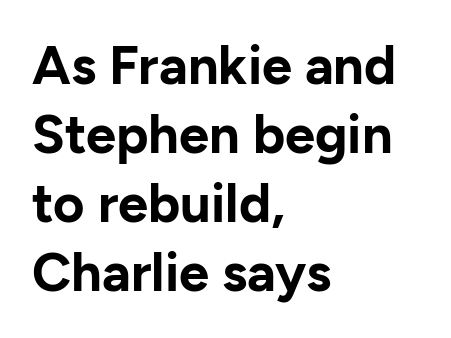
Q: Is the text bold? A: Yes.
Q: Is the text italic (slanted)? A: No, it is upright.
Q: Is the typeface a serif or a sans-serif typeface? A: Sans-serif.
Q: Is the text underlined? A: No.
Q: How is the paragraph aligned? A: Left-aligned.
Q: Is the spacing between letters normal or unusually wide? A: Normal.
Q: Is the spacing between lines tight, normal or loose? A: Normal.
Q: Width (condensed, normal, or wide)? A: Normal.
Q: Stroke contrast? A: Low.
Q: x-height? A: Medium.
Q: Monospaced? A: No.
